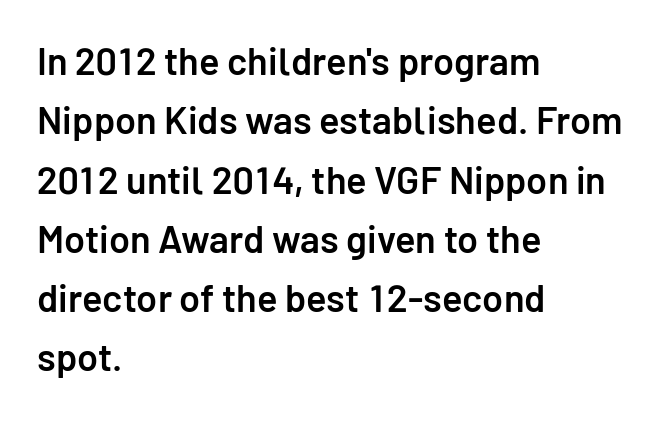
The image shows 38 px semibold sans-serif type, upright; set left-aligned, normal line spacing (1.56x), normal letter spacing, not underlined; low stroke contrast and a medium x-height.
